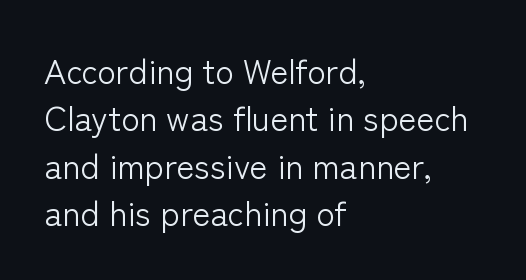
The image shows 34 px light sans-serif type, upright; set left-aligned, normal line spacing (1.39x), normal letter spacing, not underlined; low stroke contrast and a medium x-height.
